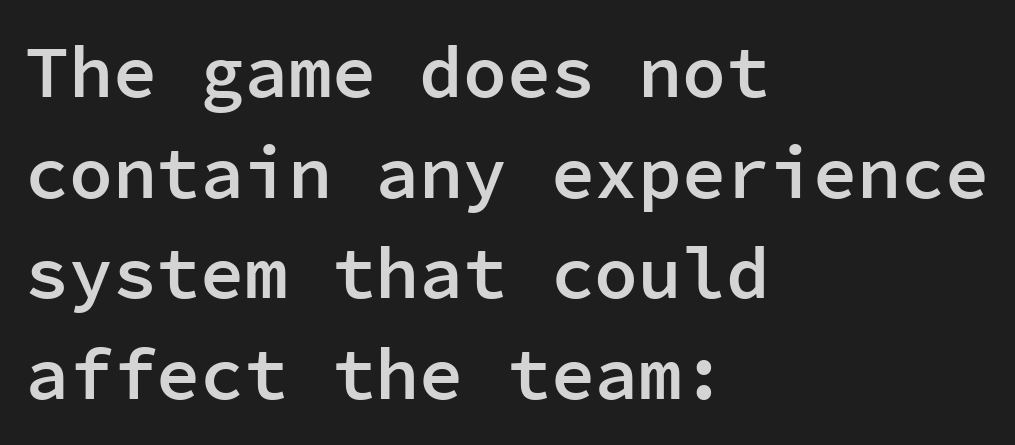
Letterform terminals end flat and unadorned throughout the passage. These lines are set flush left with a ragged right edge. When letters stand straight like this, we call the style roman or upright. A bit beefed up — I'd call it semibold rather than bold. The rendering uses typewriter-style spacing with identical character cells.
